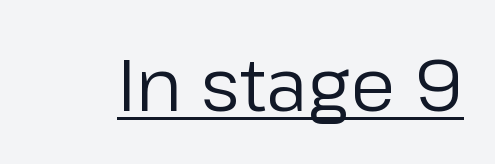
Q: Is the text bold? A: No.
Q: Is the text italic (slanted)? A: No, it is upright.
Q: Is the typeface a serif or a sans-serif typeface? A: Sans-serif.
Q: Is the text underlined? A: Yes.
Q: Is the spacing between letters normal or unusually wide? A: Normal.
Q: Width (condensed, normal, or wide)? A: Normal.
Q: Stroke contrast? A: Low.
Q: x-height? A: Medium.
Q: Monospaced? A: No.
